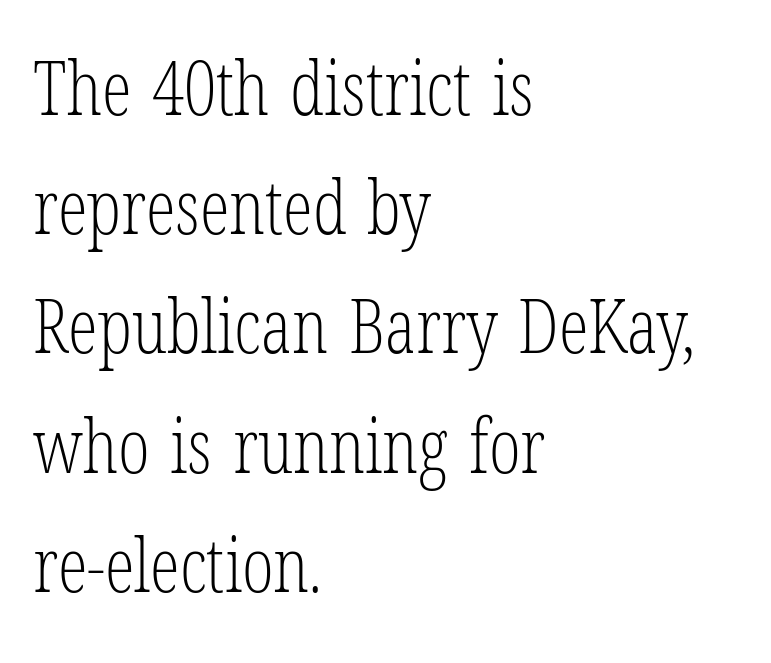
The image shows 75 px light, condensed serif type, upright; set left-aligned, normal line spacing (1.59x), normal letter spacing, not underlined; low stroke contrast and a medium x-height.
